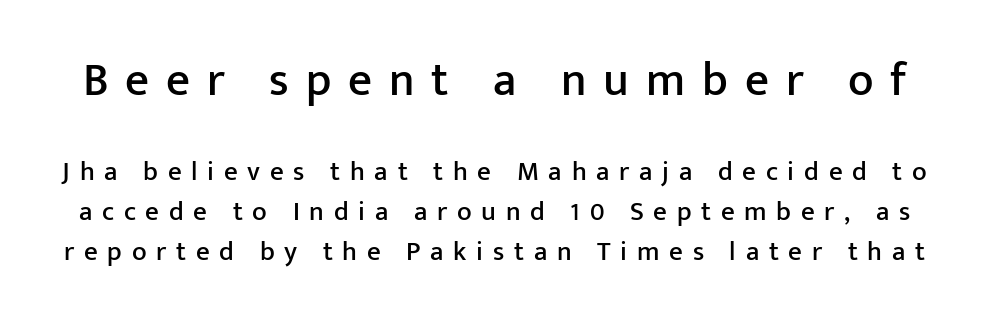
Each letter's strokes conclude bluntly, with no projecting serifs. The glyphs are unaccompanied by any horizontal stroke below them. In terms of posture, this sample is upright. Characters follow at a spacing far wider than the type designer built in.
